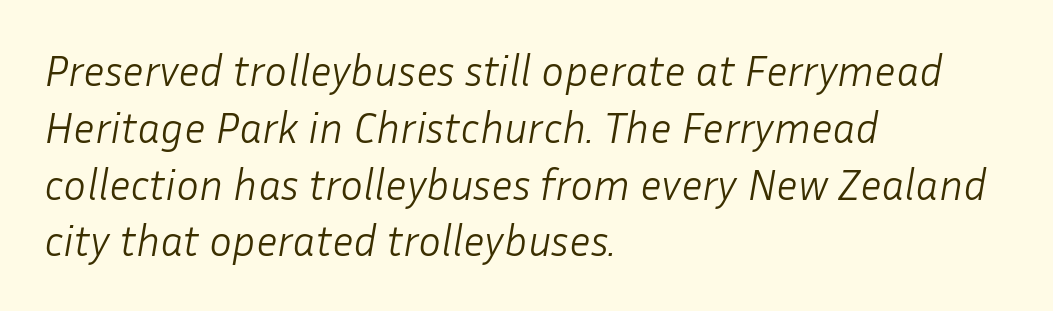
The image shows 43 px light type, italic (leaning right); set left-aligned, normal line spacing (1.32x), normal letter spacing, not underlined; low stroke contrast and a medium x-height.
